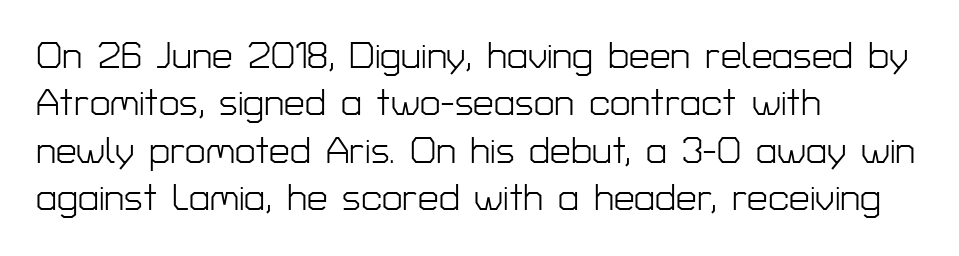
Q: Is the text bold? A: No.
Q: Is the text italic (slanted)? A: No, it is upright.
Q: Is the typeface a serif or a sans-serif typeface? A: Sans-serif.
Q: Is the text underlined? A: No.
Q: How is the paragraph aligned? A: Left-aligned.
Q: Is the spacing between letters normal or unusually wide? A: Normal.
Q: Is the spacing between lines tight, normal or loose? A: Normal.
Q: Width (condensed, normal, or wide)? A: Normal.
Q: Stroke contrast? A: Low.
Q: x-height? A: Medium.
Q: Monospaced? A: No.
